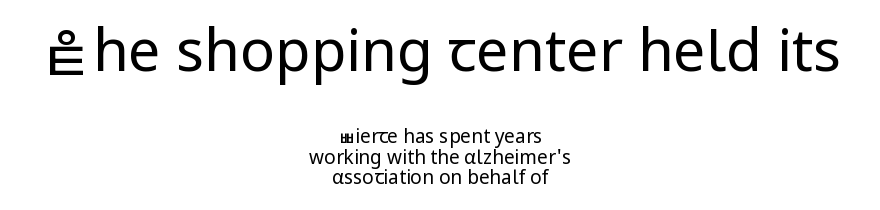
{"serif": "no", "italic": "no", "bold": "no", "weight": "regular", "width": "normal", "stroke_contrast": "low", "x_height": "medium", "monospaced": "no", "underline": "no", "align": "center", "line_spacing": "tight", "line_spacing_ratio": 1.07, "letter_spacing": "normal", "letter_spacing_em": 0.0, "larger_block": "first", "size_ratio": 3.05, "glyph_px": 58}
